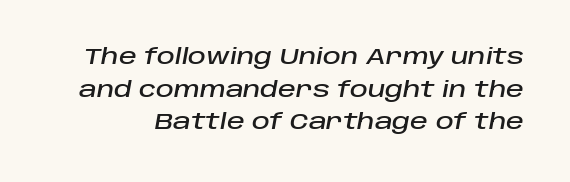
Plain, unruled lines of type. In terms of leading, this rendering sits right in the middle. The font's italic variant was chosen for this text. Does extra space separate the letters? No, they use regular spacing.
